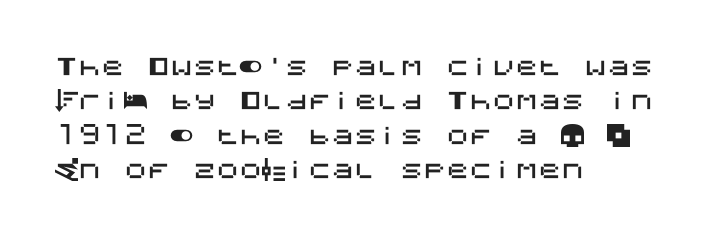
The image shows 23 px text type, upright; set left-aligned, normal line spacing (1.49x), normal letter spacing, not underlined.
